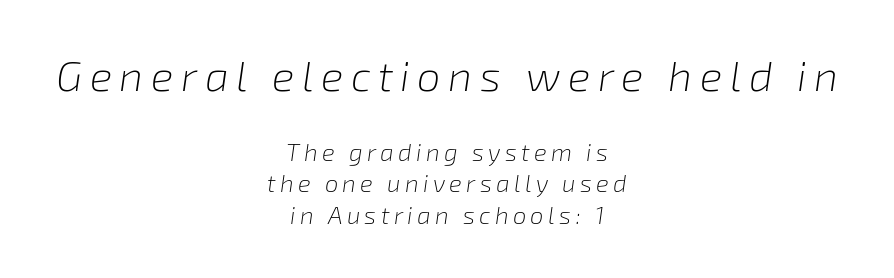
The image shows 42 px light type, italic (leaning right); set centered, normal line spacing (1.3x), not underlined; the first (top) block is 1.75x larger; low stroke contrast and a medium x-height.
